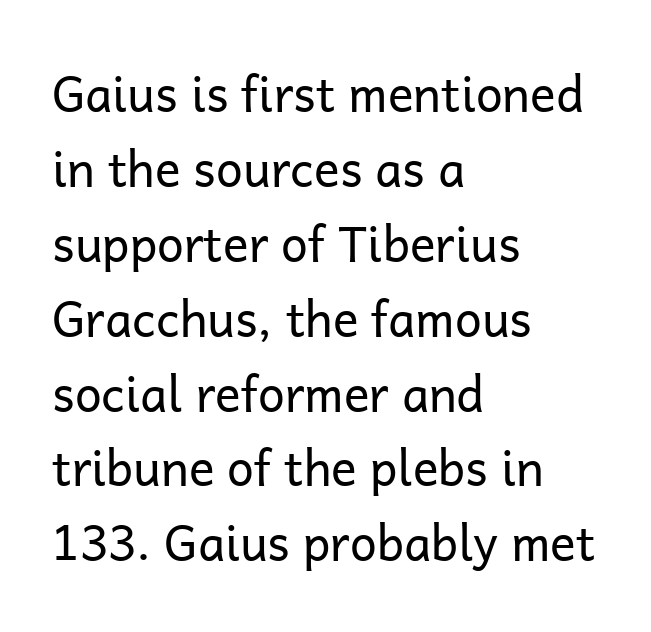
A typesetter would call this zero additional tracking. Reading down the block, your eye returns to a fixed left position each line. Rule under the text: the space is simply empty. Compared with a typical body face, this is equally light or lighter still.
